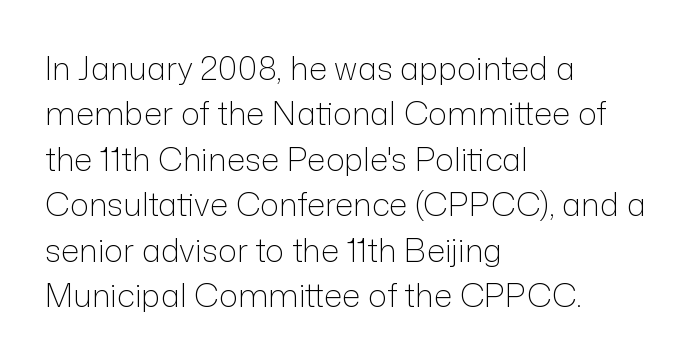
Q: Is the text bold? A: No.
Q: Is the text italic (slanted)? A: No, it is upright.
Q: Is the typeface a serif or a sans-serif typeface? A: Sans-serif.
Q: Is the text underlined? A: No.
Q: How is the paragraph aligned? A: Left-aligned.
Q: Is the spacing between letters normal or unusually wide? A: Normal.
Q: Is the spacing between lines tight, normal or loose? A: Normal.
Q: Width (condensed, normal, or wide)? A: Normal.
Q: Stroke contrast? A: Low.
Q: x-height? A: Medium.
Q: Monospaced? A: No.
